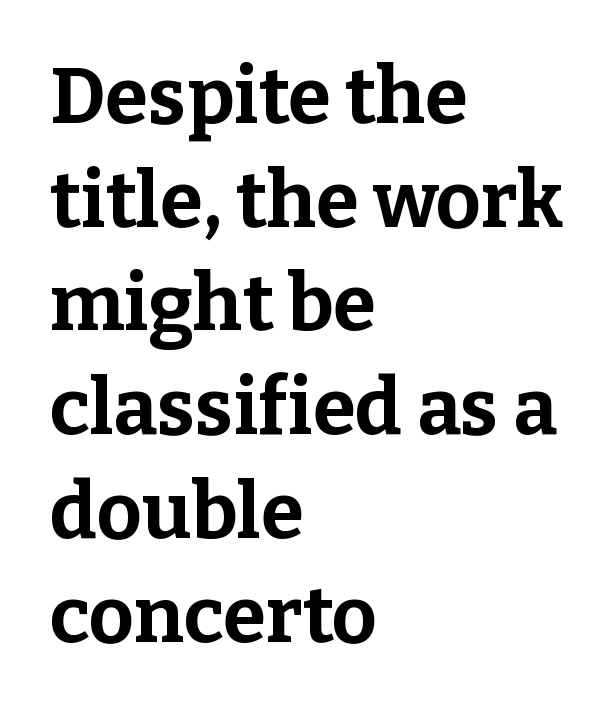
The image shows 78 px bold serif type, upright; set left-aligned, normal line spacing (1.33x), normal letter spacing, not underlined; low stroke contrast and a medium x-height.
